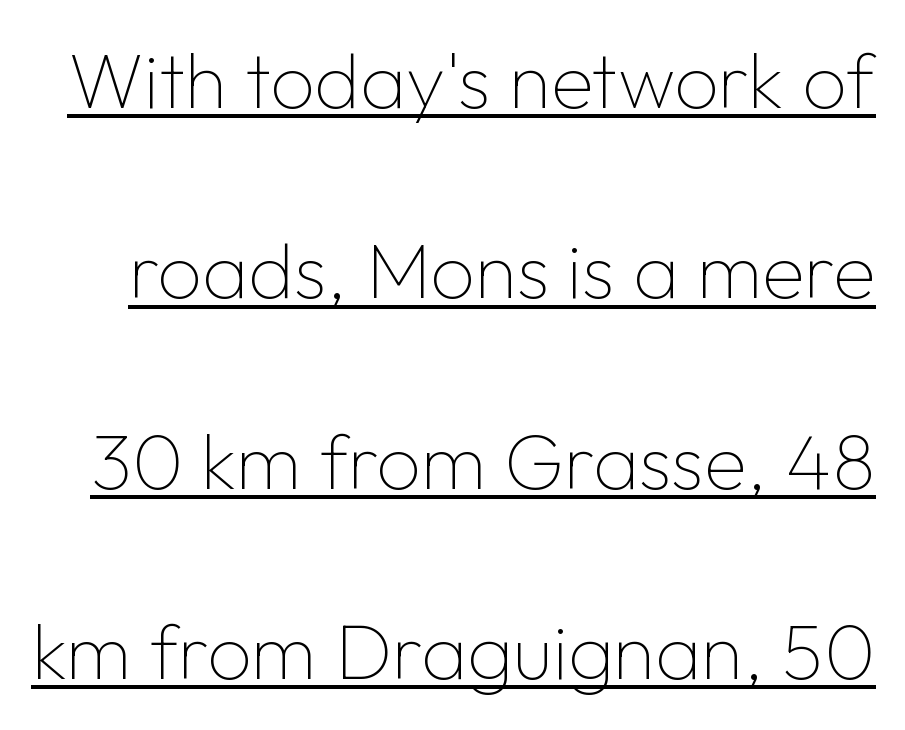
{"serif": "no", "italic": "no", "bold": "no", "weight": "thin", "width": "normal", "stroke_contrast": "low", "x_height": "medium", "monospaced": "no", "underline": "yes", "line_spacing": "loose", "line_spacing_ratio": 2.44, "letter_spacing": "normal", "letter_spacing_em": 0.0, "glyph_px": 78}
